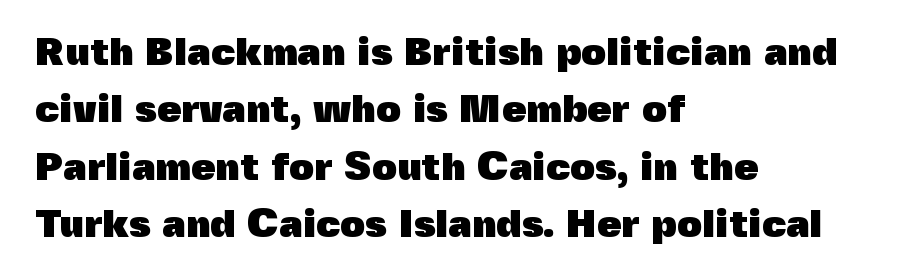
There is no visible air inserted between adjacent glyphs. Character widths vary here, with narrow letters taking less room than wide ones. Summary of weight: heavy, a full bold. Line beginnings align vertically; line endings do not. These lines are composed in type without serifs.
